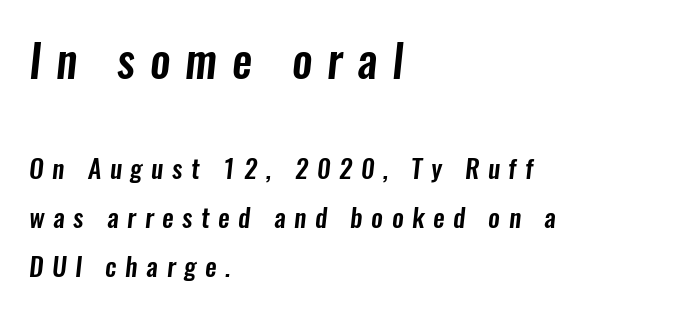
{"serif": "no", "width": "condensed", "stroke_contrast": "low", "x_height": "medium", "monospaced": "no", "underline": "no", "align": "left", "line_spacing_ratio": 1.89, "letter_spacing": "wide", "letter_spacing_em": 0.33, "larger_block": "first", "size_ratio": 1.73, "glyph_px": 45}
